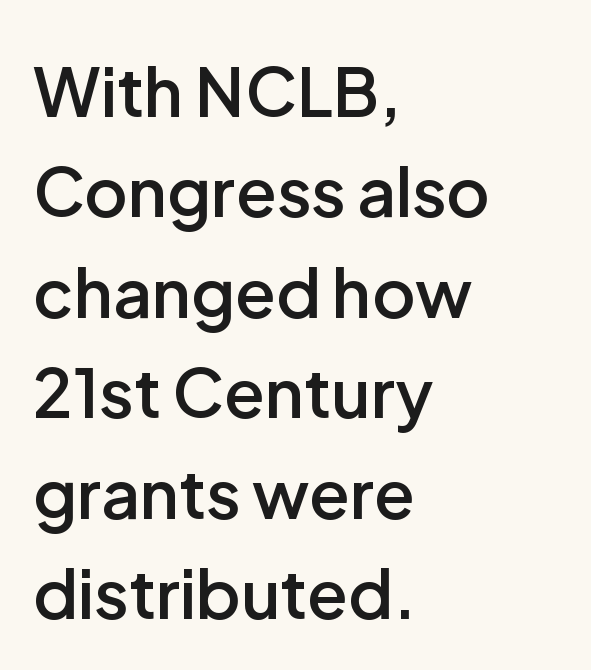
These lines are composed in type without serifs. The gaps between neighbouring characters are ordinary and unremarkable. Summary of weight: moderately heavy, a semibold. You can tell it's not italic because the verticals are truly vertical.
